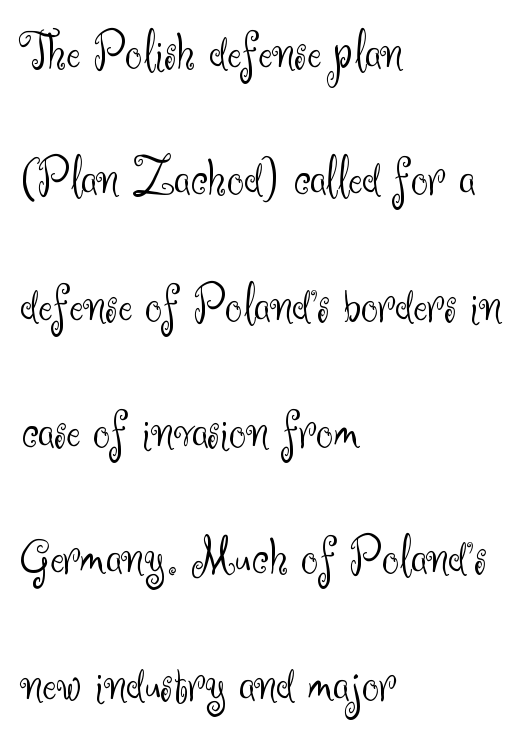
{"serif": "no", "italic": "no", "bold": "no", "weight": "light", "width": "normal", "stroke_contrast": "medium", "x_height": "small", "monospaced": "no", "underline": "no", "align": "left", "line_spacing": "loose", "line_spacing_ratio": 2.34, "letter_spacing": "normal", "letter_spacing_em": 0.0, "glyph_px": 54}
